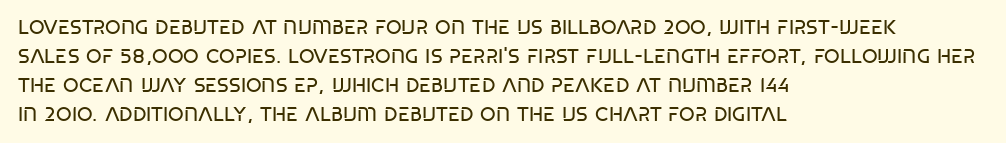
{"bold": "no", "underline": "no", "align": "left", "line_spacing": "normal", "line_spacing_ratio": 1.45, "letter_spacing": "normal", "letter_spacing_em": 0.0, "glyph_px": 20}
